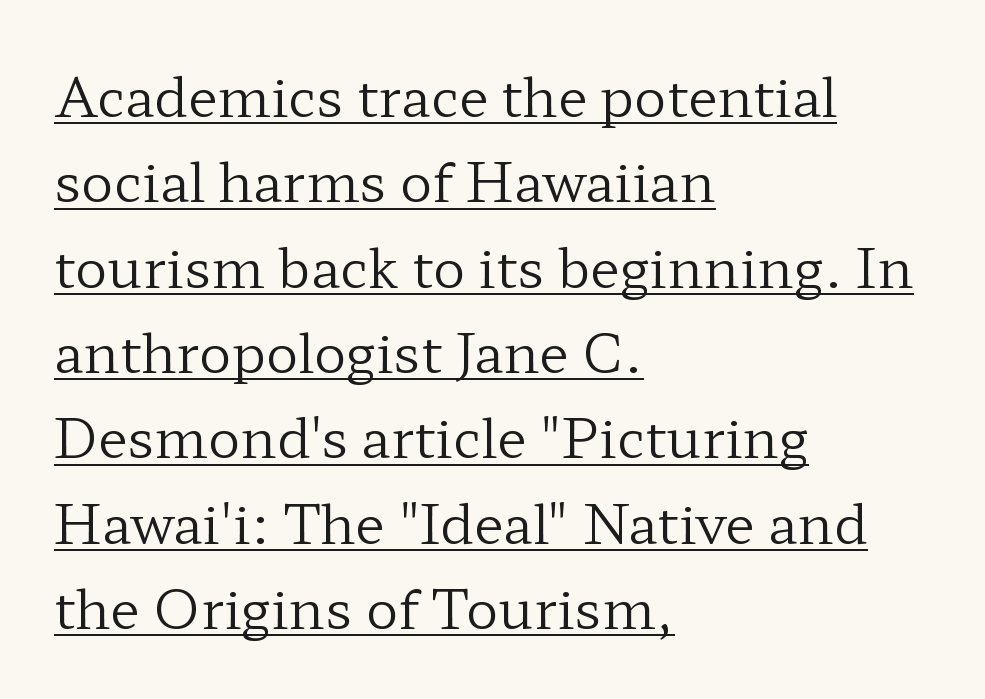
{"serif": "yes", "italic": "no", "bold": "no", "weight": "regular", "width": "wide", "stroke_contrast": "low", "x_height": "medium", "monospaced": "no", "underline": "yes", "align": "left", "line_spacing": "normal", "line_spacing_ratio": 1.58, "letter_spacing": "normal", "letter_spacing_em": 0.0, "glyph_px": 54}
